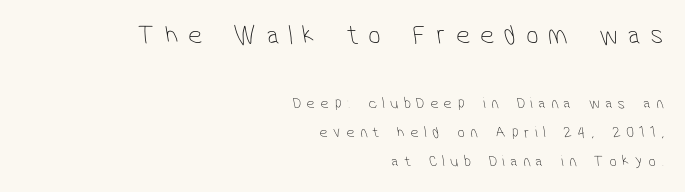
{"serif": "no", "bold": "no", "weight": "thin", "width": "condensed", "stroke_contrast": "low", "x_height": "medium", "monospaced": "no", "underline": "no", "align": "right", "line_spacing_ratio": 1.83, "letter_spacing": "wide", "letter_spacing_em": 0.35, "larger_block": "first", "size_ratio": 1.75, "glyph_px": 28}
